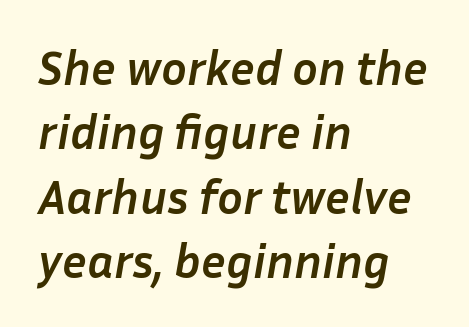
{"italic": "yes", "lean": "right", "slant_degrees": 10, "bold": "yes", "weight": "semibold", "width": "normal", "stroke_contrast": "low", "x_height": "medium", "monospaced": "no", "underline": "no", "align": "left", "line_spacing": "normal", "line_spacing_ratio": 1.34, "letter_spacing": "normal", "letter_spacing_em": 0.0, "glyph_px": 48}
